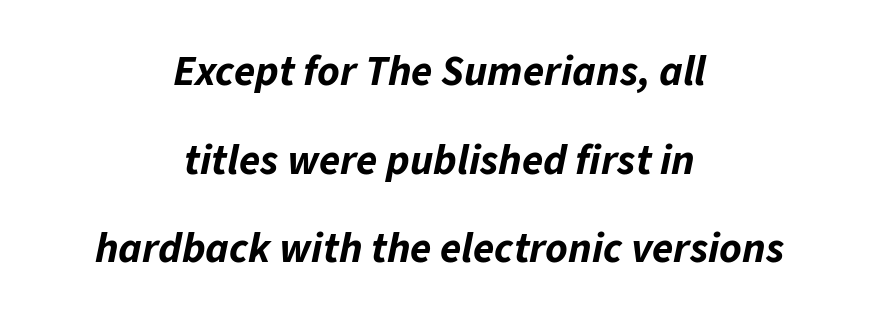
You can tell it's italic because the verticals aren't actually vertical. Horizontal alignment here is central, giving a formal, balanced look. Each letter keeps its own natural width here, so spacing adapts to shape. Heavy, bold letterforms.
